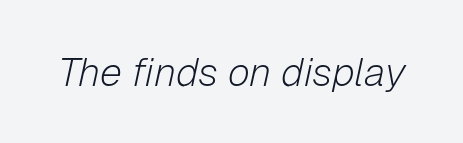
Compared with typical body copy, the letter spacing here is the same. Do the characters align in a grid? No, the font is proportional. The strip under each line holds only bare page. A typesetter would mark this as italic.
